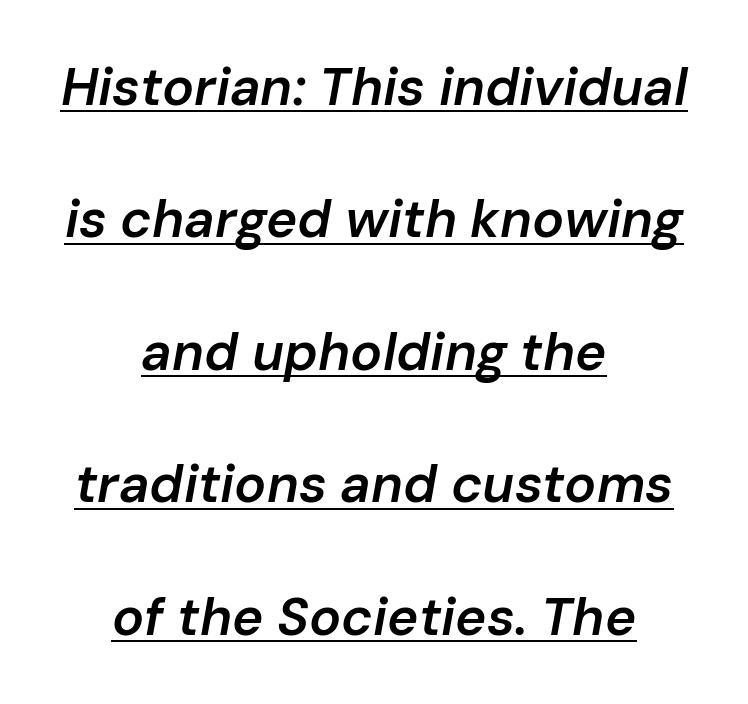
Q: Is the text bold? A: Semi-bold.
Q: Is the text italic (slanted)? A: Yes, it leans right by about 10 degrees.
Q: Is the text underlined? A: Yes.
Q: How is the paragraph aligned? A: Centered.
Q: Is the spacing between letters normal or unusually wide? A: Normal.
Q: Is the spacing between lines tight, normal or loose? A: Loose.
Q: Width (condensed, normal, or wide)? A: Normal.
Q: Stroke contrast? A: Low.
Q: x-height? A: Medium.
Q: Monospaced? A: No.
